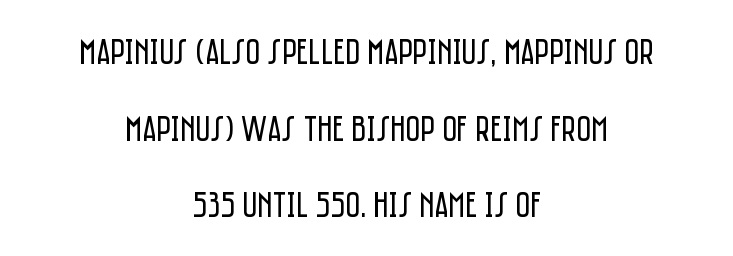
Teacher's note: observe the equal gaps on both sides — that is centered alignment. The horizontal fit of the characters is conventional and even. The lettering stays uniformly vertical, giving the passage a roman look. The font family rendered here belongs to the sans-serif group.
